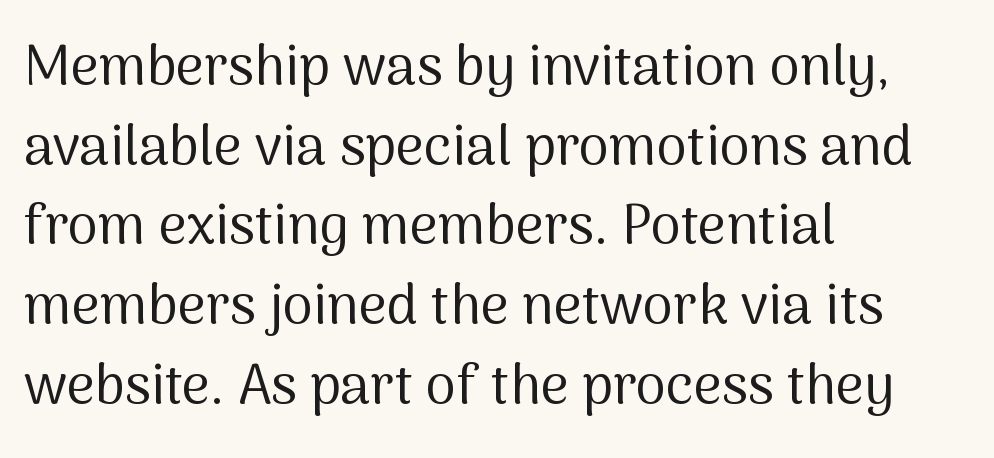
{"serif": "no", "italic": "no", "bold": "no", "weight": "regular", "width": "normal", "stroke_contrast": "medium", "x_height": "medium", "monospaced": "no", "underline": "no", "align": "left", "line_spacing": "normal", "line_spacing_ratio": 1.45, "letter_spacing": "normal", "letter_spacing_em": 0.0, "glyph_px": 55}
